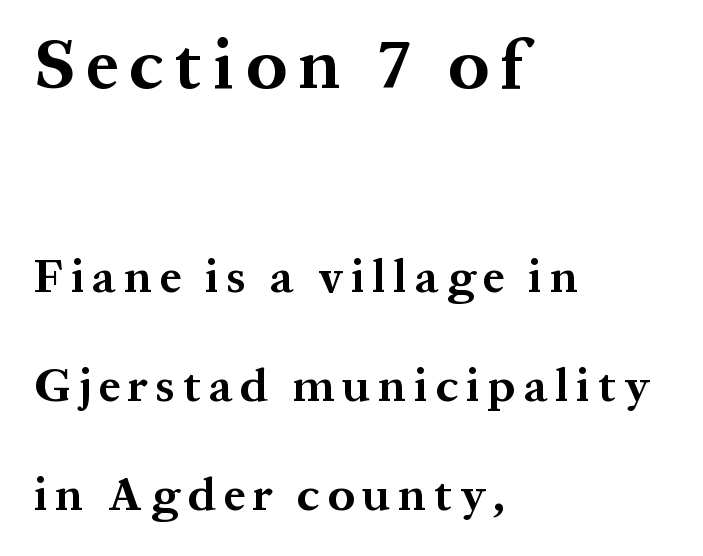
{"serif": "yes", "italic": "no", "bold": "yes", "weight": "bold", "width": "normal", "stroke_contrast": "medium", "x_height": "medium", "monospaced": "no", "underline": "no", "align": "left", "line_spacing": "loose", "line_spacing_ratio": 2.32, "larger_block": "first", "size_ratio": 1.51, "glyph_px": 71}
